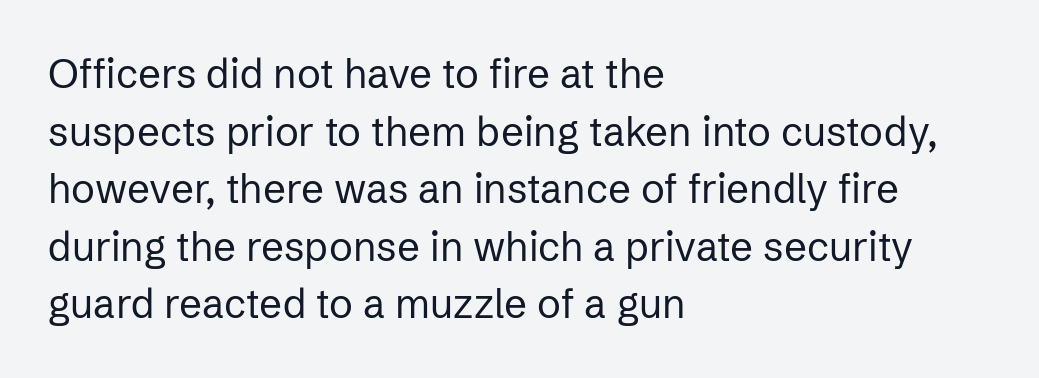
There is no visible air inserted between adjacent glyphs. This sample is left-justified, so line endings fall wherever the words run out. Unlike a traditional serif, this face leaves its strokes unadorned. Words float on clear page, feet unadorned. The letters advance in unequal steps, a hallmark of proportional type.
